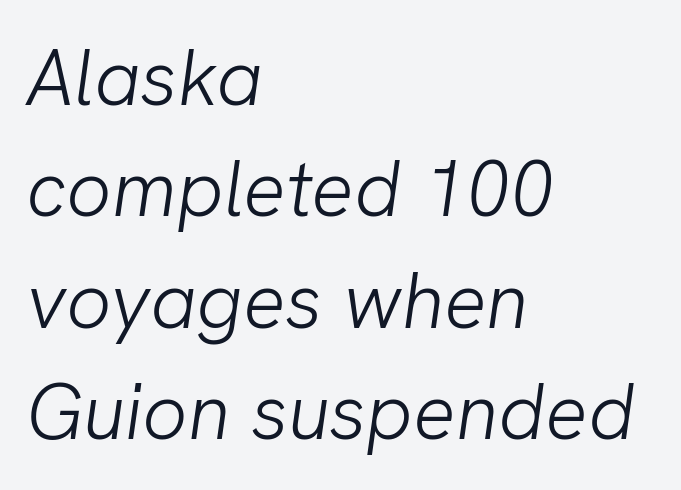
The image shows 79 px light sans-serif type; set left-aligned, normal line spacing (1.41x), normal letter spacing, not underlined; low stroke contrast and a medium x-height.
